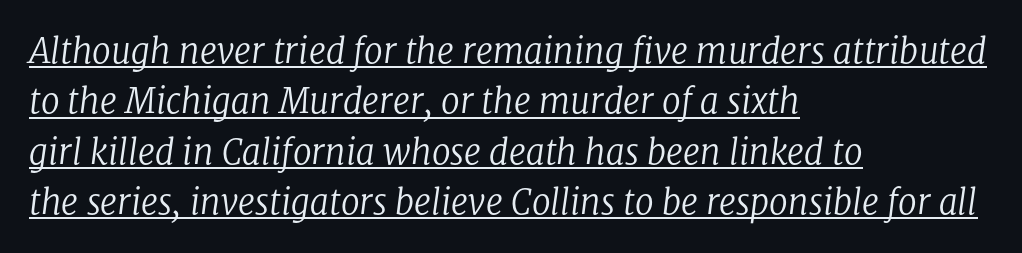
The image shows 34 px regular-weight serif type, italic (leaning right); set left-aligned, normal line spacing (1.48x), normal letter spacing, underlined; low stroke contrast and a medium x-height.
